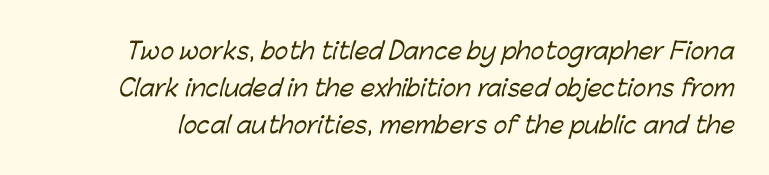
The image shows 23 px text type; set normal line spacing (1.6x), normal letter spacing, not underlined.
